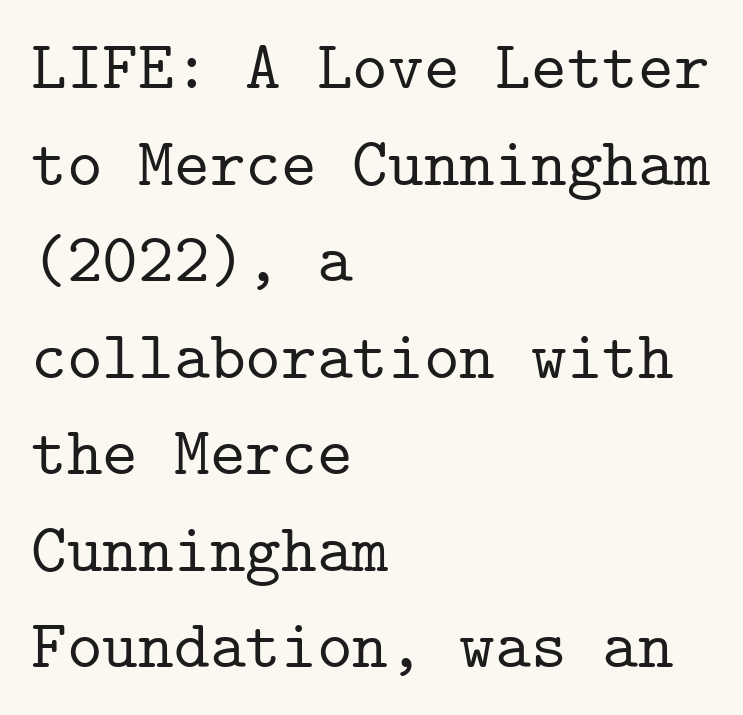
{"serif": "yes", "italic": "no", "width": "normal", "stroke_contrast": "low", "x_height": "medium", "monospaced": "yes", "underline": "no", "align": "left", "line_spacing": "normal", "line_spacing_ratio": 1.42, "letter_spacing": "normal", "letter_spacing_em": 0.0, "glyph_px": 68}
